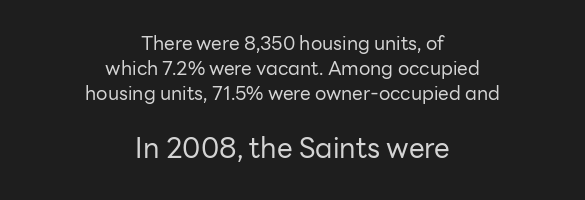
Q: Is the text bold? A: No.
Q: Is the text italic (slanted)? A: No, it is upright.
Q: Is the typeface a serif or a sans-serif typeface? A: Sans-serif.
Q: Is the text underlined? A: No.
Q: How is the paragraph aligned? A: Centered.
Q: Is the spacing between letters normal or unusually wide? A: Normal.
Q: Is the spacing between lines tight, normal or loose? A: Normal.
Q: Which block of text is set in a larger size, the first (top) or the second (bottom)? A: The second (bottom) one.
Q: Width (condensed, normal, or wide)? A: Normal.
Q: Stroke contrast? A: Low.
Q: x-height? A: Medium.
Q: Monospaced? A: No.
